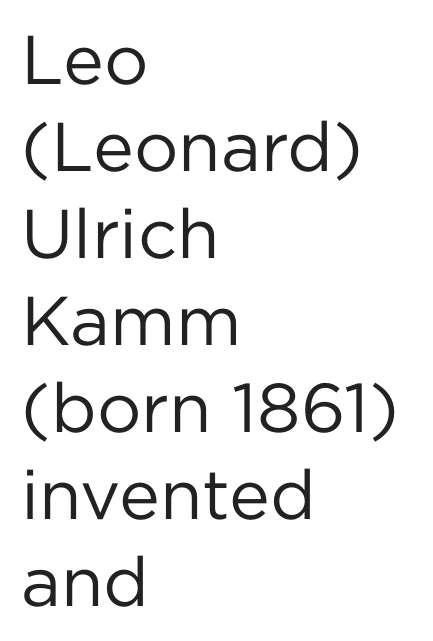
The image shows 69 px regular-weight sans-serif type, upright; set left-aligned, normal line spacing (1.26x), normal letter spacing, not underlined; low stroke contrast and a medium x-height.
